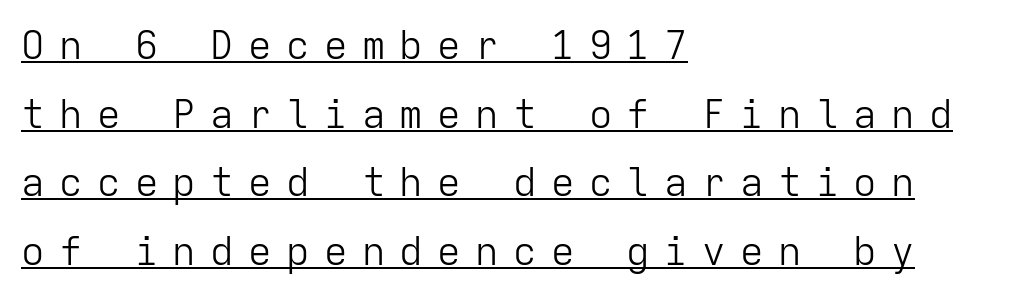
The image shows 39 px light sans-serif type, upright, monospaced; set left-aligned, line spacing 1.76x, unusually wide letter spacing (+0.37 em), underlined; low stroke contrast and a medium x-height.
